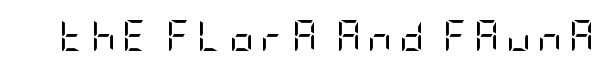
The image shows 31 px regular-weight, condensed sans-serif type, upright; set unusually wide letter spacing (+0.2 em), not underlined; low stroke contrast and a large x-height.
